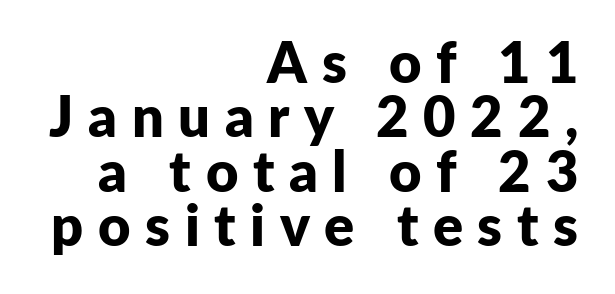
Layout note: lines flush right. Compared with typical paragraphs, the rows here are closer together. Serifs: no, the terminals of the letterforms are clean. The face used here is rendered with a markedly widened letterfit. Proportional: the letters do not fall into vertical columns.
